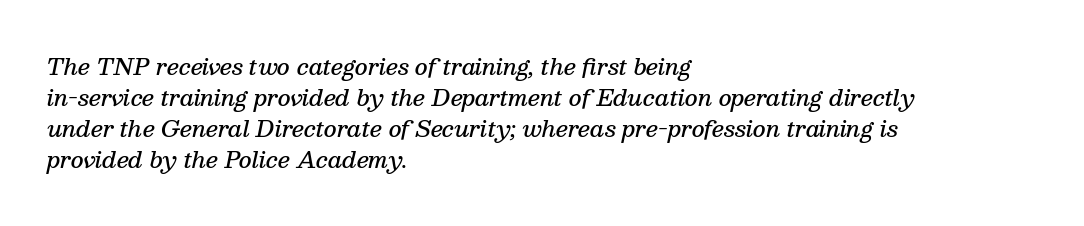
When letters slant like this, we call the style italic. Nobody drew a line under any word here. Each glyph is drawn with semibold strokes, heavier than normal yet not fully bold. Rows of type keep a routine distance in the vertical direction. Is the letter spacing exaggerated? No — it looks like the ordinary default. The paragraph shown leans on its left margin.
